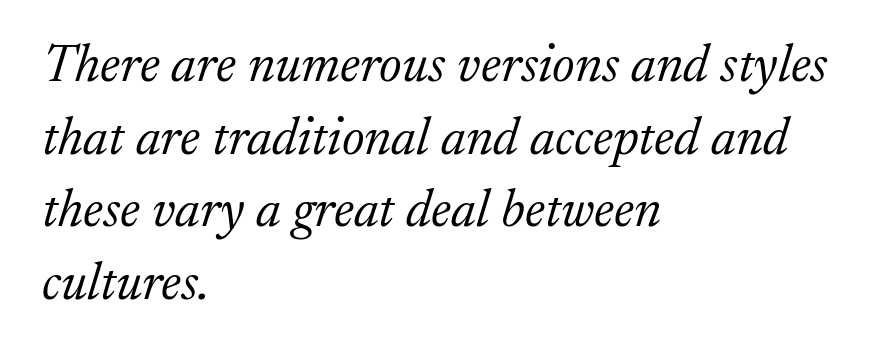
{"serif": "yes", "italic": "yes", "lean": "right", "slant_degrees": 17, "bold": "no", "weight": "light", "width": "normal", "stroke_contrast": "low", "x_height": "medium", "monospaced": "no", "underline": "no", "align": "left", "line_spacing": "normal", "line_spacing_ratio": 1.37, "letter_spacing": "normal", "letter_spacing_em": 0.0, "glyph_px": 53}
